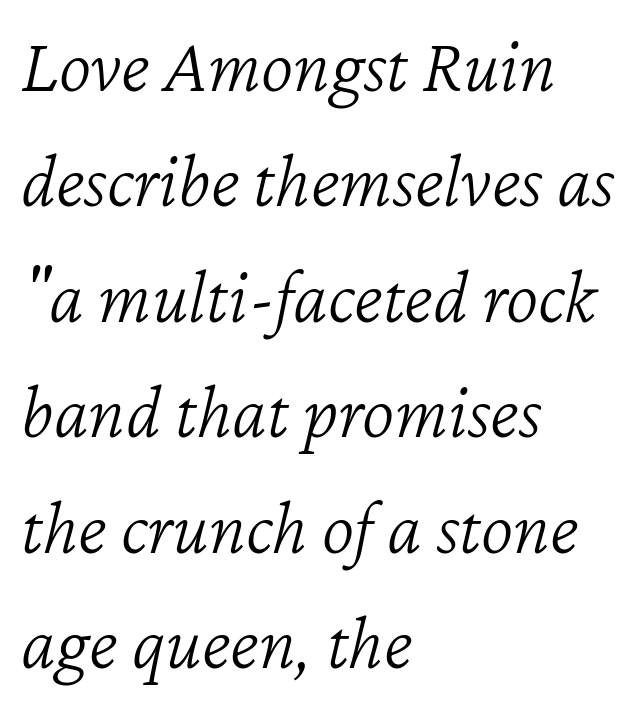
The image shows 78 px light type, italic (leaning right); set left-aligned, normal line spacing (1.48x), normal letter spacing, not underlined; low stroke contrast and a medium x-height.
